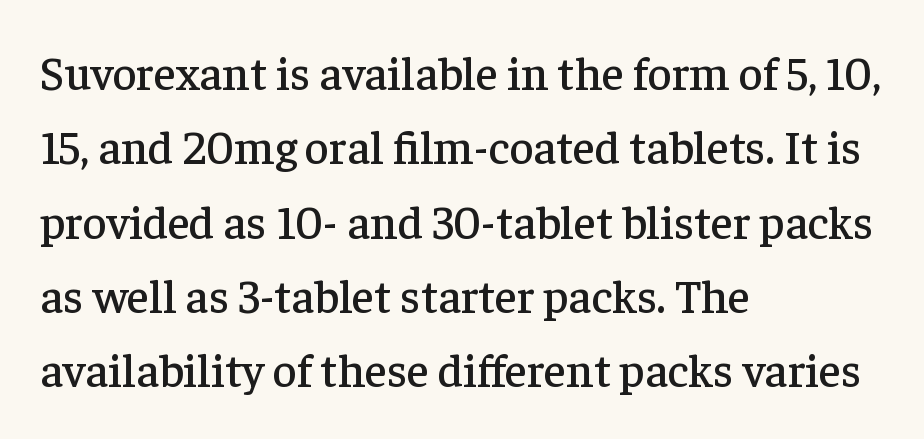
{"serif": "yes", "italic": "no", "width": "normal", "stroke_contrast": "low", "x_height": "medium", "monospaced": "no", "underline": "no", "align": "left", "line_spacing": "normal", "line_spacing_ratio": 1.58, "letter_spacing": "normal", "letter_spacing_em": 0.0, "glyph_px": 47}
